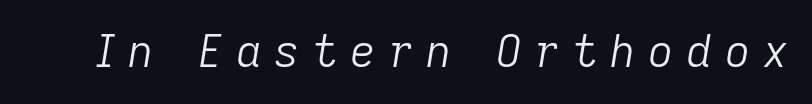
Q: Is the text bold? A: No.
Q: Is the text italic (slanted)? A: Yes, it leans right by about 9 degrees.
Q: Is the text underlined? A: No.
Q: Is the spacing between letters normal or unusually wide? A: Unusually wide.
Q: Width (condensed, normal, or wide)? A: Normal.
Q: Stroke contrast? A: Low.
Q: x-height? A: Medium.
Q: Monospaced? A: No.
